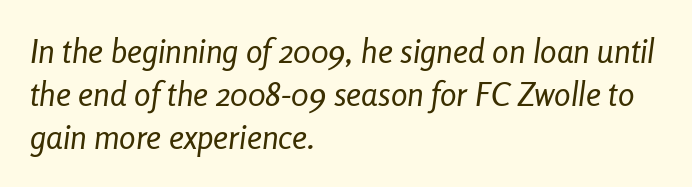
Q: Is the text bold? A: No.
Q: Is the text italic (slanted)? A: Yes, it leans right by about 8 degrees.
Q: Is the text underlined? A: No.
Q: How is the paragraph aligned? A: Left-aligned.
Q: Is the spacing between letters normal or unusually wide? A: Normal.
Q: Is the spacing between lines tight, normal or loose? A: Normal.
Q: Width (condensed, normal, or wide)? A: Condensed.
Q: Stroke contrast? A: Low.
Q: x-height? A: Medium.
Q: Monospaced? A: No.
